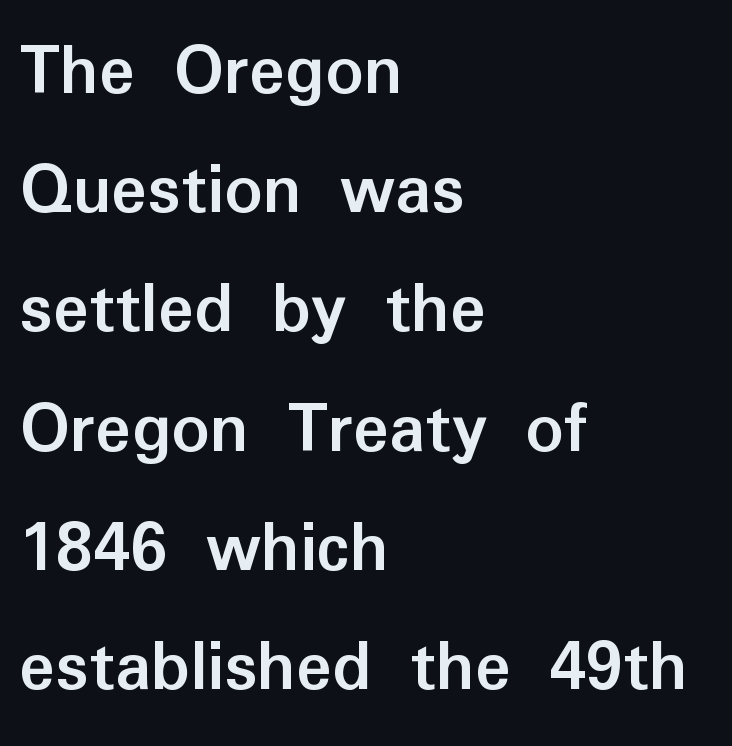
Q: Is the text bold? A: Yes.
Q: Is the text italic (slanted)? A: No, it is upright.
Q: Is the typeface a serif or a sans-serif typeface? A: Sans-serif.
Q: Is the text underlined? A: No.
Q: How is the paragraph aligned? A: Left-aligned.
Q: Is the spacing between letters normal or unusually wide? A: Normal.
Q: Is the spacing between lines tight, normal or loose? A: Normal.
Q: Width (condensed, normal, or wide)? A: Normal.
Q: Stroke contrast? A: Low.
Q: x-height? A: Medium.
Q: Monospaced? A: No.
